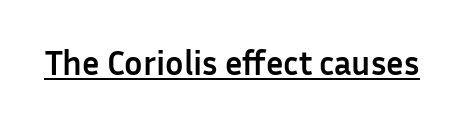
The image shows 34 px semibold sans-serif type, upright; set normal letter spacing, underlined; low stroke contrast and a medium x-height.
